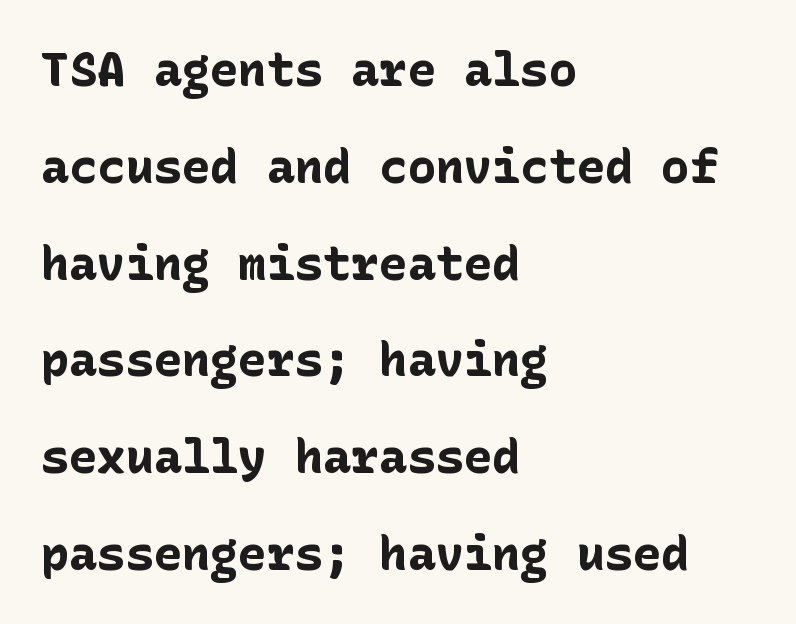
The specimen reads as upright at a glance. The paragraph has a hard left edge and a soft right edge. Vertical spacing — loose. The area under the type is left untouched. How heavy is the stroke? Heavy — this is a bold. These lines keep a tight, regular rhythm from letter to letter.
